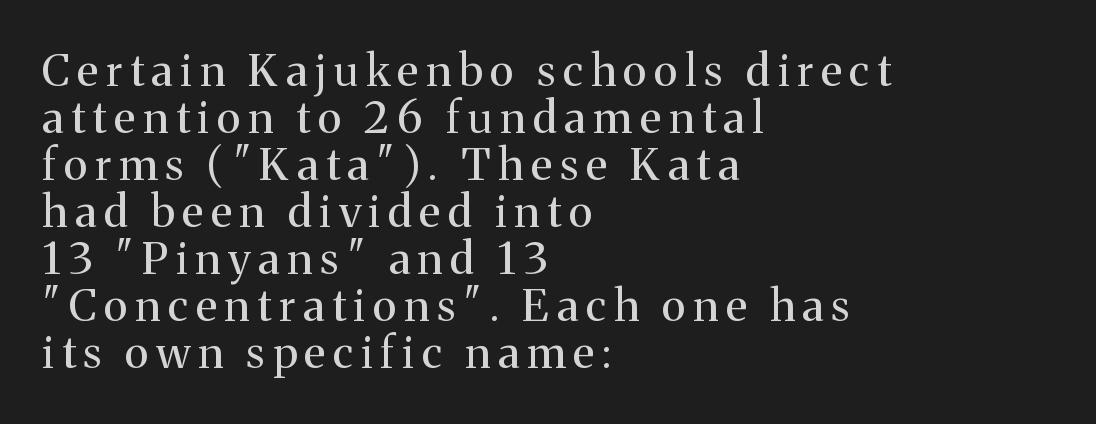
Q: Is the text bold? A: No.
Q: Is the text italic (slanted)? A: No, it is upright.
Q: Is the typeface a serif or a sans-serif typeface? A: Serif.
Q: Is the text underlined? A: No.
Q: How is the paragraph aligned? A: Left-aligned.
Q: Is the spacing between lines tight, normal or loose? A: Tight.
Q: Width (condensed, normal, or wide)? A: Normal.
Q: Stroke contrast? A: Medium.
Q: x-height? A: Medium.
Q: Monospaced? A: No.
